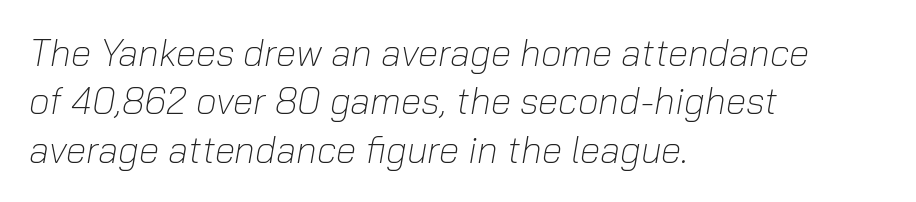
Characters follow at the spacing the type designer built in. Casual observation: everything's shoved over to the left. Each new line begins a customary step beneath the previous one. Beneath every word, the page is bare. This sample has the flowing, uneven cadence of proportional lettering.
